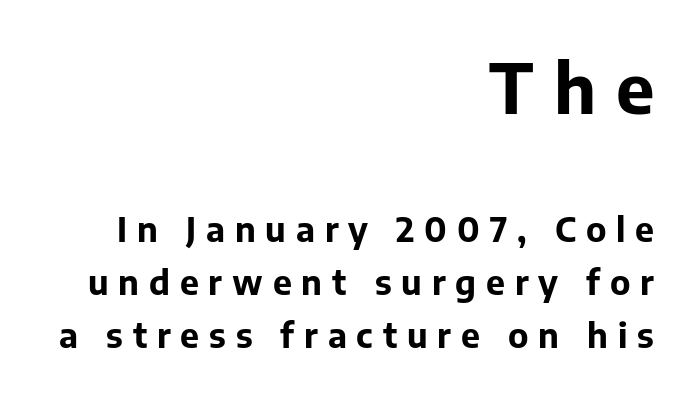
{"serif": "no", "italic": "no", "bold": "yes", "weight": "bold", "width": "normal", "stroke_contrast": "low", "x_height": "medium", "monospaced": "no", "underline": "no", "align": "right", "line_spacing": "normal", "line_spacing_ratio": 1.57, "letter_spacing": "wide", "letter_spacing_em": 0.29, "larger_block": "first", "size_ratio": 2.03, "glyph_px": 69}
